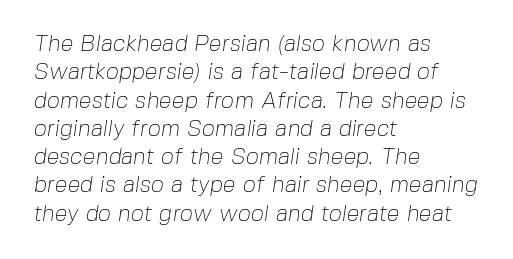
{"bold": "no", "underline": "no", "align": "left", "line_spacing_ratio": 1.23, "letter_spacing": "normal", "letter_spacing_em": 0.0, "glyph_px": 23}
